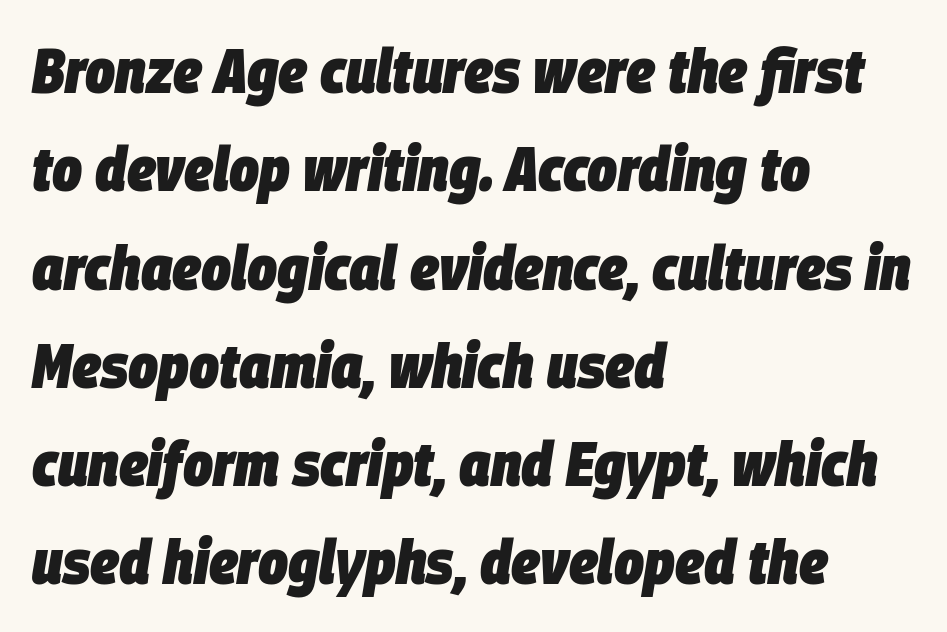
{"italic": "yes", "lean": "right", "slant_degrees": 9, "bold": "yes", "weight": "heavy", "width": "condensed", "stroke_contrast": "low", "x_height": "large", "monospaced": "no", "underline": "no", "align": "left", "line_spacing": "normal", "line_spacing_ratio": 1.56, "letter_spacing": "normal", "letter_spacing_em": 0.0, "glyph_px": 63}
